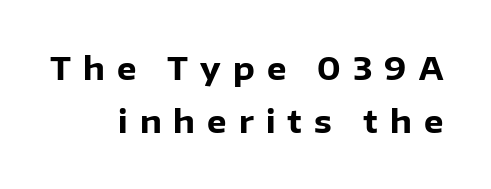
{"serif": "no", "italic": "no", "bold": "yes", "weight": "heavy", "width": "normal", "stroke_contrast": "low", "x_height": "medium", "monospaced": "no", "underline": "no", "align": "right", "line_spacing_ratio": 1.72, "letter_spacing": "wide", "letter_spacing_em": 0.39, "glyph_px": 31}
